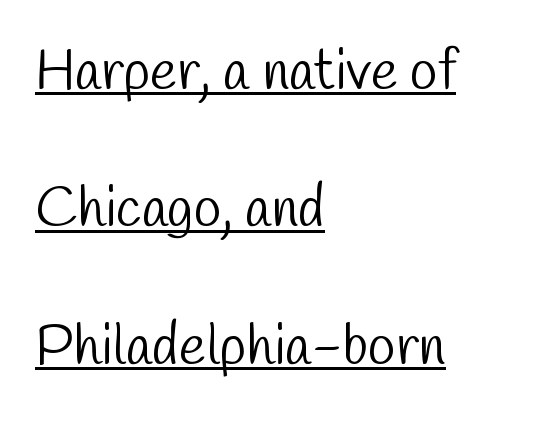
Counters stay open thanks to moderate or lighter strokes. Tracking here is standard; glyphs follow each other at the usual distance. Proportional: the letters do not fall into vertical columns. A great deal of white space separates one row of letters from the next. Is the block centered? No — it sits flush against the left margin. Examine the stroke ends and you'll find no serifs.
